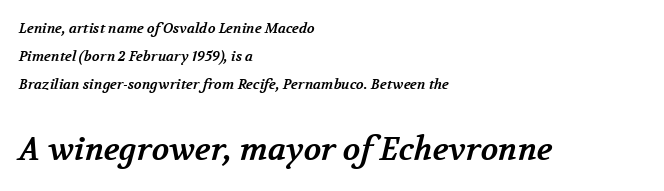
The image shows 32 px bold serif type; set left-aligned, loose line spacing (1.99x), normal letter spacing, not underlined; the second (bottom) block is 2.29x larger; medium stroke contrast and a medium x-height.
